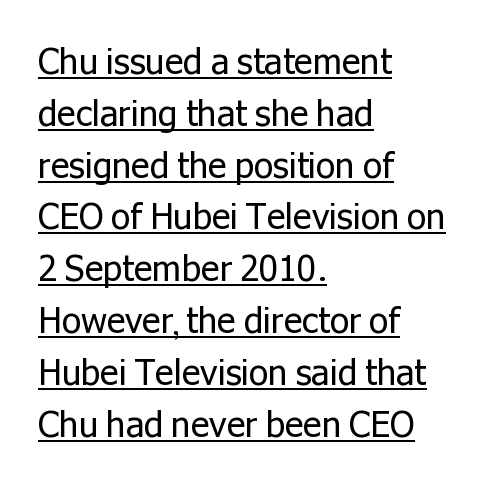
{"serif": "no", "italic": "no", "bold": "no", "weight": "regular", "width": "normal", "stroke_contrast": "low", "x_height": "medium", "monospaced": "no", "underline": "yes", "align": "left", "line_spacing": "normal", "line_spacing_ratio": 1.48, "letter_spacing": "normal", "letter_spacing_em": 0.0, "glyph_px": 35}
